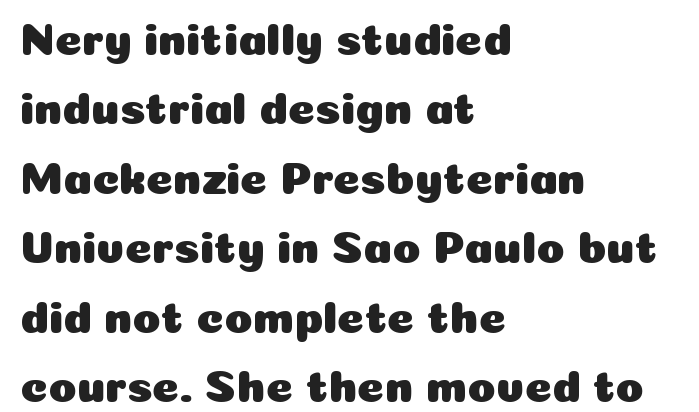
The image shows 46 px sans-serif type, upright; set left-aligned, normal line spacing (1.51x), normal letter spacing, not underlined; low stroke contrast and a medium x-height.
